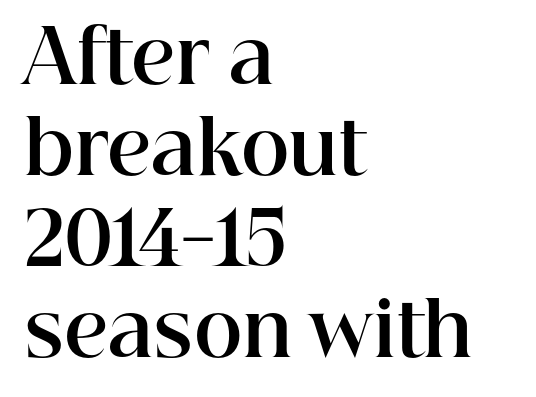
Quick note: underline off. Does extra space separate the letters? No, they use regular spacing. These lines carry a lot of weight — the face is fully bold. The face used here is seriffed, in the tradition of book romans. These lines are rendered in a variable-pitch font.
